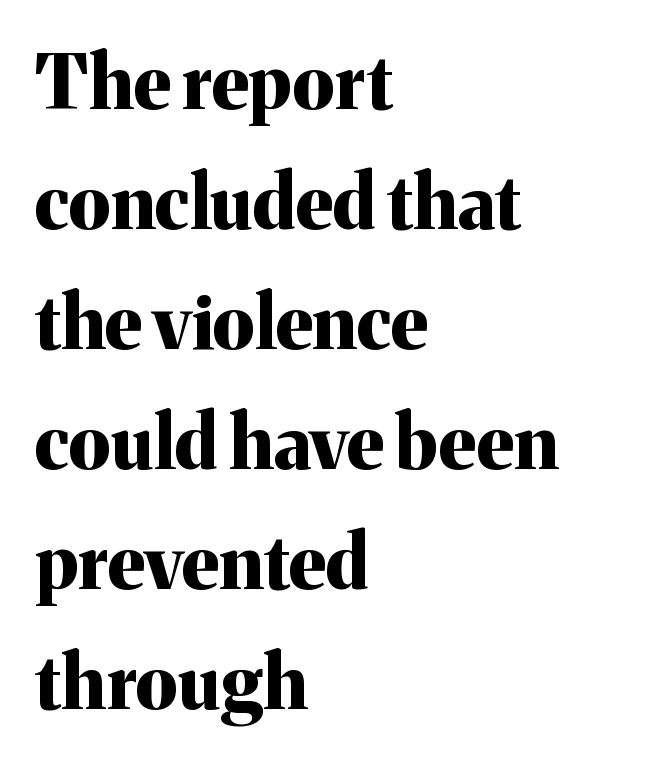
The image shows 75 px bold serif type, upright; set left-aligned, normal line spacing (1.6x), normal letter spacing, not underlined; medium stroke contrast and a medium x-height.
